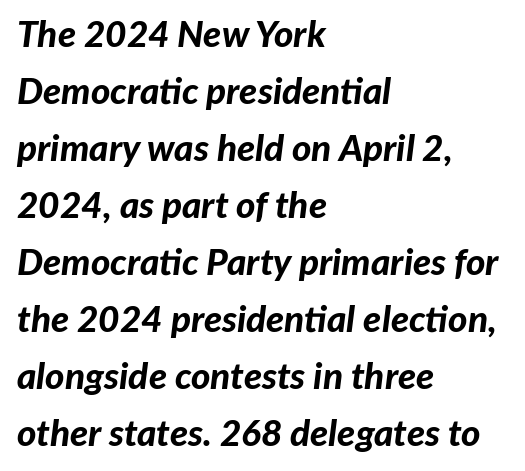
The image shows 37 px bold type, italic (leaning right); set left-aligned, normal line spacing (1.54x), normal letter spacing, not underlined; low stroke contrast and a medium x-height.
